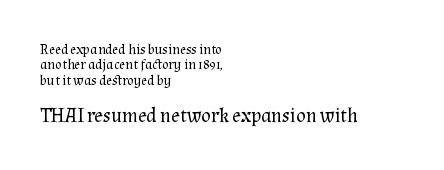
The image shows 20 px text type, upright; set left-aligned, tight line spacing (1.1x), normal letter spacing, not underlined; the second (bottom) block is 1.43x larger.
